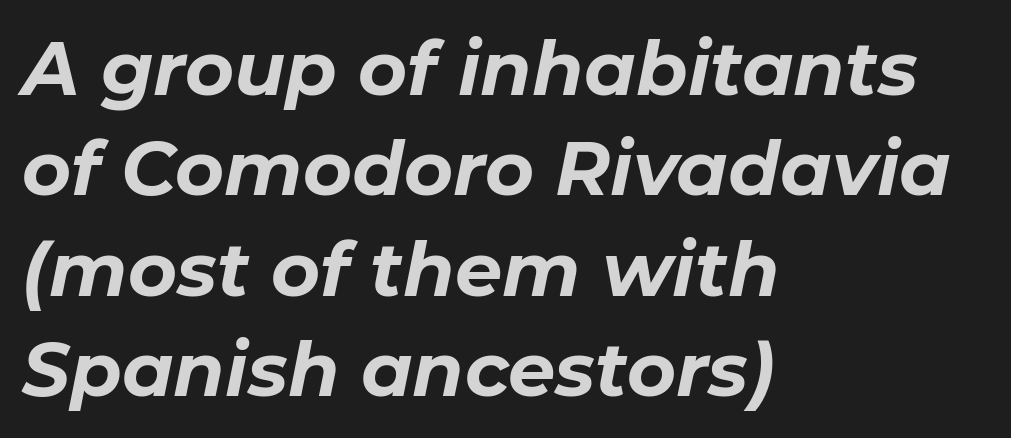
{"italic": "yes", "lean": "right", "slant_degrees": 11, "bold": "yes", "weight": "bold", "width": "normal", "stroke_contrast": "low", "x_height": "medium", "monospaced": "no", "underline": "no", "align": "left", "line_spacing": "normal", "line_spacing_ratio": 1.34, "letter_spacing": "normal", "letter_spacing_em": 0.0, "glyph_px": 75}
